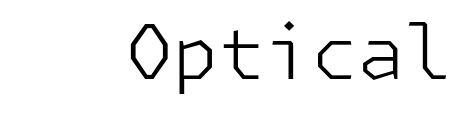
The image shows 75 px light sans-serif type, upright; set normal letter spacing, not underlined; low stroke contrast and a medium x-height.
